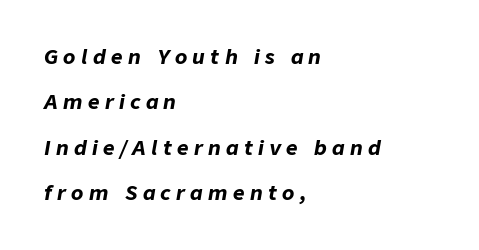
Q: Is the text bold? A: Yes.
Q: Is the text italic (slanted)? A: Yes, it leans right by about 9 degrees.
Q: Is the text underlined? A: No.
Q: How is the paragraph aligned? A: Left-aligned.
Q: Is the spacing between letters normal or unusually wide? A: Unusually wide.
Q: Is the spacing between lines tight, normal or loose? A: Loose.
